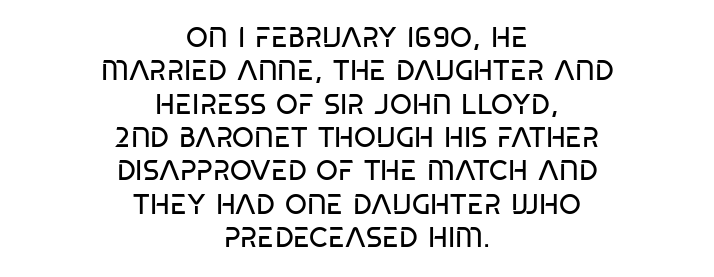
The image shows 28 px regular-weight, condensed sans-serif type, upright; set centered, line spacing 1.19x, normal letter spacing, not underlined; low stroke contrast and a large x-height.
